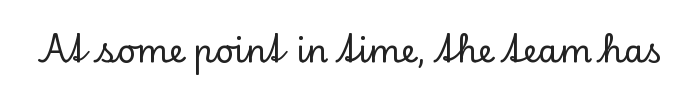
The passage shown is typed in a proportional face where columns would drift. Does extra space separate the letters? No, they use regular spacing. The passage shown is not underscored anywhere. These lines were composed using upright roman letters.
